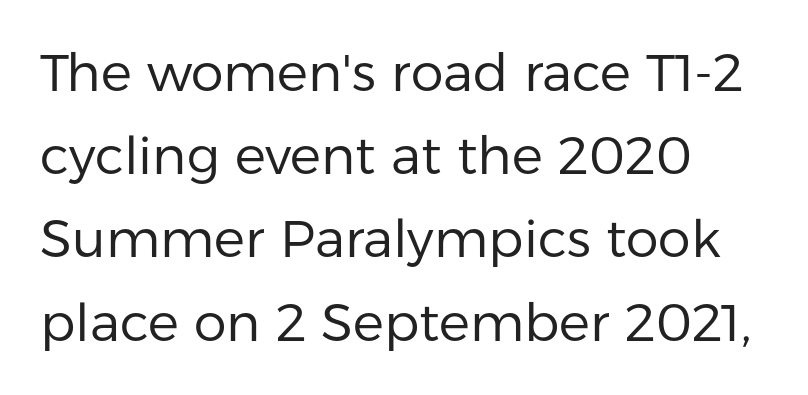
Q: Is the text bold? A: No.
Q: Is the text italic (slanted)? A: No, it is upright.
Q: Is the typeface a serif or a sans-serif typeface? A: Sans-serif.
Q: Is the text underlined? A: No.
Q: How is the paragraph aligned? A: Left-aligned.
Q: Is the spacing between letters normal or unusually wide? A: Normal.
Q: Is the spacing between lines tight, normal or loose? A: Normal.
Q: Width (condensed, normal, or wide)? A: Normal.
Q: Stroke contrast? A: Low.
Q: x-height? A: Medium.
Q: Monospaced? A: No.
